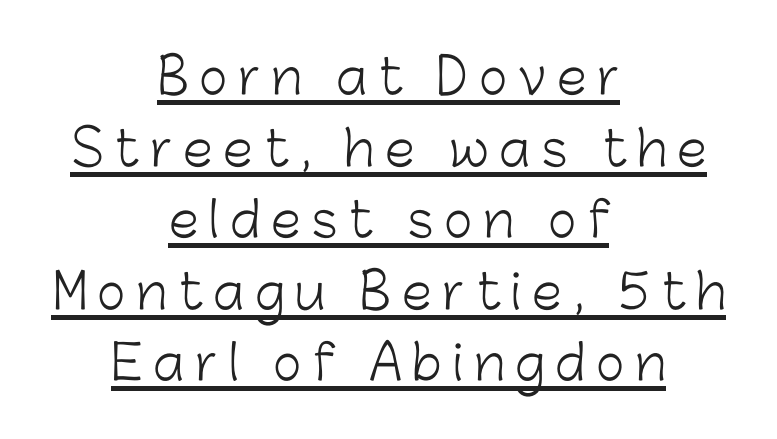
Think of a printed novel: that variable character pitch is what you see here. Look at the bottom of the vertical strokes: they stop flat, with no serifs. A typesetter would call this heavily tracked-out type. This sample uses an upright cut, with every glyph sitting square on the baseline. Typeset on center — no edge is straight. Baseline-to-baseline distance is the conventional proportion of letter height.
